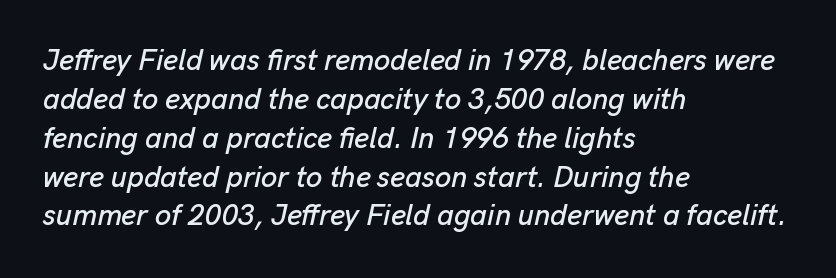
Q: Is the text italic (slanted)? A: Yes, it leans right by about 13 degrees.
Q: Is the text underlined? A: No.
Q: How is the paragraph aligned? A: Left-aligned.
Q: Is the spacing between letters normal or unusually wide? A: Normal.
Q: Is the spacing between lines tight, normal or loose? A: Normal.
Q: Width (condensed, normal, or wide)? A: Normal.
Q: Stroke contrast? A: Low.
Q: x-height? A: Medium.
Q: Monospaced? A: No.
